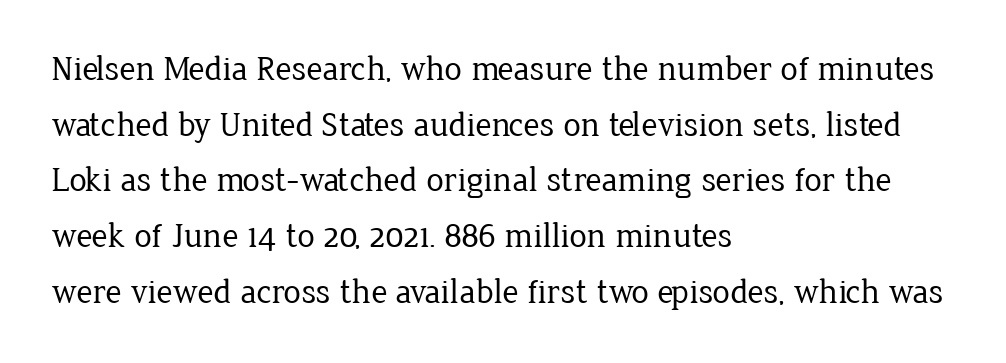
Q: Is the text bold? A: No.
Q: Is the text italic (slanted)? A: No, it is upright.
Q: Is the typeface a serif or a sans-serif typeface? A: Serif.
Q: Is the text underlined? A: No.
Q: How is the paragraph aligned? A: Left-aligned.
Q: Is the spacing between letters normal or unusually wide? A: Normal.
Q: Is the spacing between lines tight, normal or loose? A: Normal.
Q: Width (condensed, normal, or wide)? A: Normal.
Q: Stroke contrast? A: Low.
Q: x-height? A: Medium.
Q: Monospaced? A: No.
